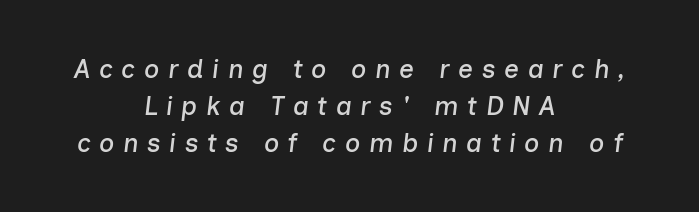
The lettering tilts uniformly, giving the passage an italic look. Vertically, the passage feels balanced, rows spaced as you'd expect. Quick note: underline off. Casual observation: everything's sitting right in the middle.
